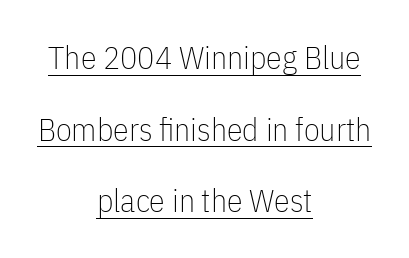
The face looks like a standard text weight, possibly lighter. Each letter keeps its own natural width here, so spacing adapts to shape. Honestly, the underline is the first thing you notice here. Quick note: not italic, upright. A typesetter would label this face a sans.
